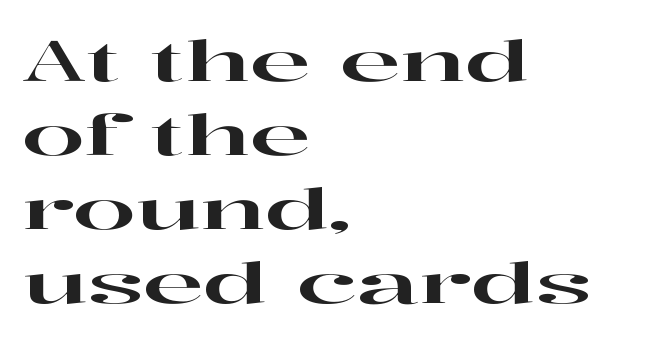
Q: Is the text italic (slanted)? A: No, it is upright.
Q: Is the typeface a serif or a sans-serif typeface? A: Serif.
Q: Is the text underlined? A: No.
Q: How is the paragraph aligned? A: Left-aligned.
Q: Is the spacing between letters normal or unusually wide? A: Normal.
Q: Is the spacing between lines tight, normal or loose? A: Normal.
Q: Width (condensed, normal, or wide)? A: Wide.
Q: Stroke contrast? A: High.
Q: x-height? A: Medium.
Q: Monospaced? A: No.
